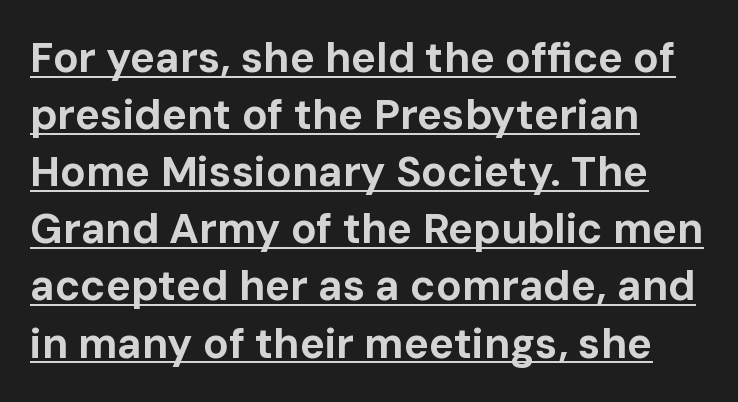
Look at the stroke-to-counter ratio: heavy, a bold. The face used here is proportionally spaced, like ordinary book or web type. The characters display no serif detailing; their extremities are plain. Students, note that the glyphs here touch the page at normal intervals. Reading down the column, the eye jumps a familiar distance to each next line.
